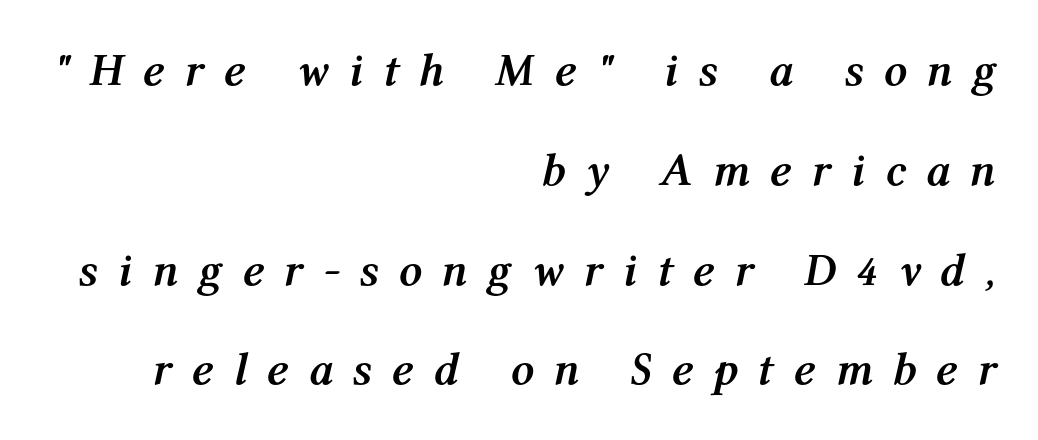
{"italic": "yes", "lean": "right", "slant_degrees": 12, "bold": "yes", "weight": "semibold", "width": "normal", "stroke_contrast": "medium", "x_height": "medium", "monospaced": "no", "underline": "no", "align": "right", "line_spacing": "loose", "line_spacing_ratio": 2.17, "letter_spacing": "wide", "letter_spacing_em": 0.43, "glyph_px": 46}
